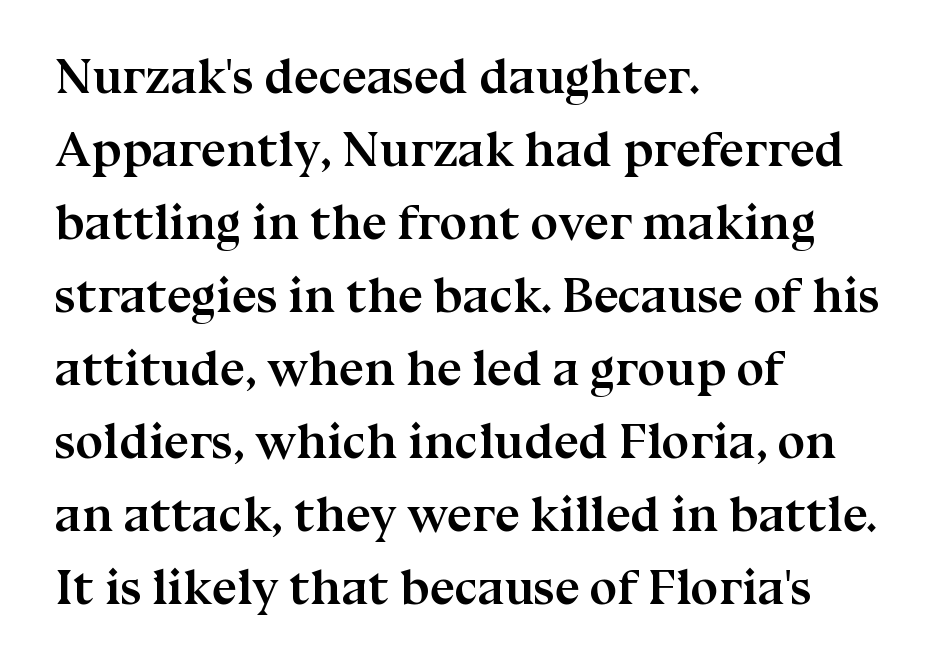
Q: Is the text bold? A: Yes.
Q: Is the text italic (slanted)? A: No, it is upright.
Q: Is the typeface a serif or a sans-serif typeface? A: Serif.
Q: Is the text underlined? A: No.
Q: How is the paragraph aligned? A: Left-aligned.
Q: Is the spacing between letters normal or unusually wide? A: Normal.
Q: Is the spacing between lines tight, normal or loose? A: Normal.
Q: Width (condensed, normal, or wide)? A: Normal.
Q: Stroke contrast? A: Medium.
Q: x-height? A: Medium.
Q: Monospaced? A: No.
